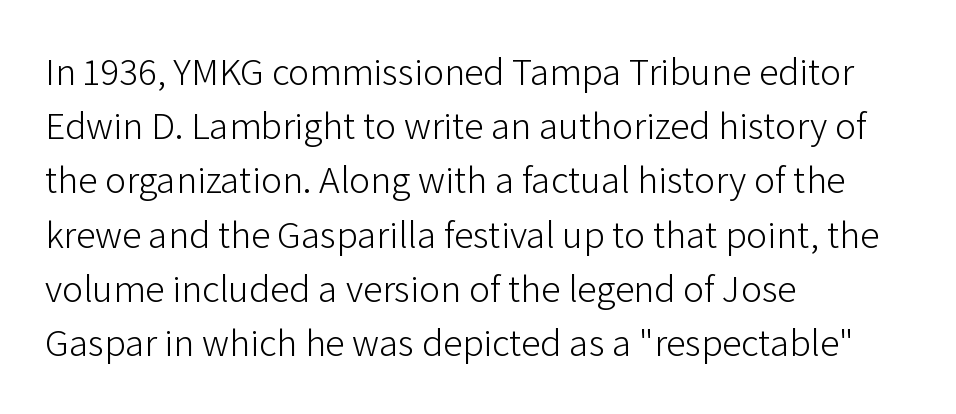
Each stroke keeps to a modest, everyday thickness or less. Left-aligned paragraph, ragged on the right. The leading is moderate, giving the passage an even texture. You can tell it's not italic because the verticals are truly vertical. Caption: standard tracking, unaltered. Words float on clear page, feet unadorned.
